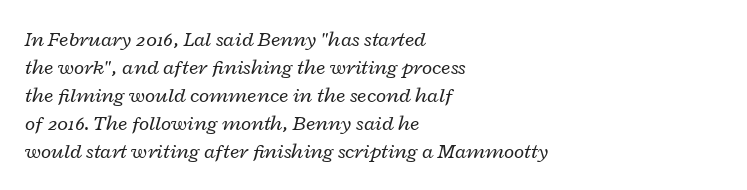
The image shows 21 px text type, italic (leaning right); set left-aligned, normal line spacing (1.33x), normal letter spacing, not underlined.
